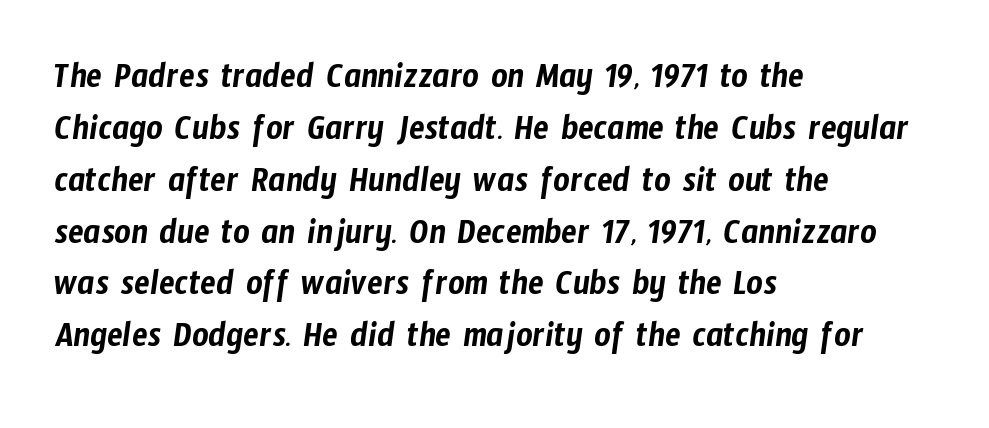
The glyphs in this specimen are sans serif. Beneath every word, the page is bare. The tracking reads as untouched default to a designer's eye. The rendering uses a moderate line-height, typical for paragraphs.
